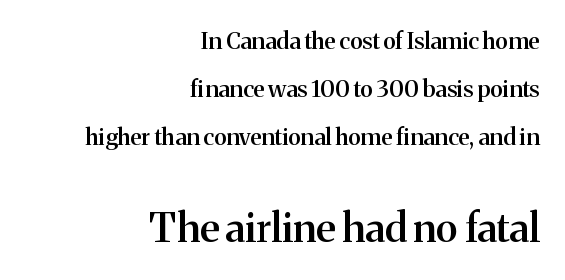
Q: Is the text bold? A: Semi-bold.
Q: Is the text italic (slanted)? A: No, it is upright.
Q: Is the typeface a serif or a sans-serif typeface? A: Serif.
Q: Is the text underlined? A: No.
Q: How is the paragraph aligned? A: Right-aligned.
Q: Is the spacing between letters normal or unusually wide? A: Normal.
Q: Is the spacing between lines tight, normal or loose? A: Loose.
Q: Which block of text is set in a larger size, the first (top) or the second (bottom)? A: The second (bottom) one.
Q: Width (condensed, normal, or wide)? A: Normal.
Q: Stroke contrast? A: Medium.
Q: x-height? A: Medium.
Q: Monospaced? A: No.
